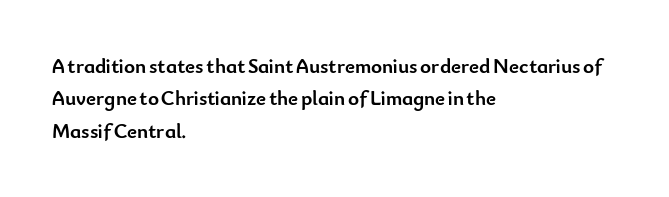
{"italic": "no", "bold": "yes", "underline": "no", "align": "left", "line_spacing": "normal", "line_spacing_ratio": 1.54, "letter_spacing": "normal", "letter_spacing_em": 0.0, "glyph_px": 21}
